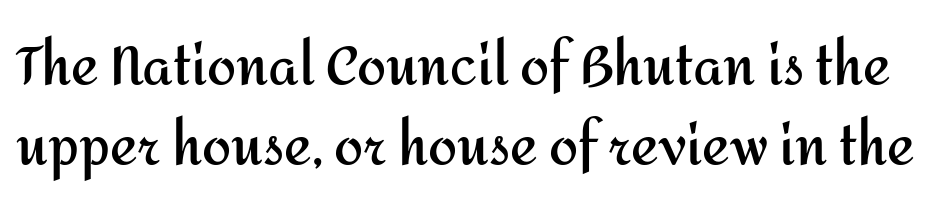
The image shows 52 px semibold sans-serif type, upright; set normal line spacing (1.53x), normal letter spacing, not underlined; medium stroke contrast and a medium x-height.
